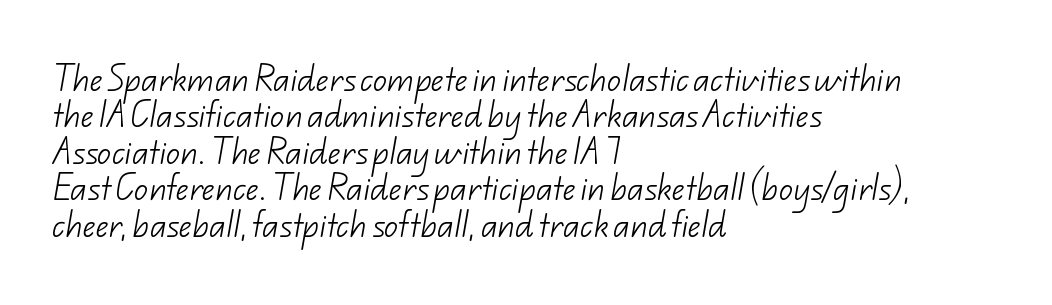
{"serif": "no", "bold": "no", "weight": "light", "width": "normal", "stroke_contrast": "low", "x_height": "small", "monospaced": "no", "underline": "no", "align": "left", "line_spacing": "normal", "line_spacing_ratio": 1.3, "letter_spacing": "normal", "letter_spacing_em": 0.0, "glyph_px": 28}
